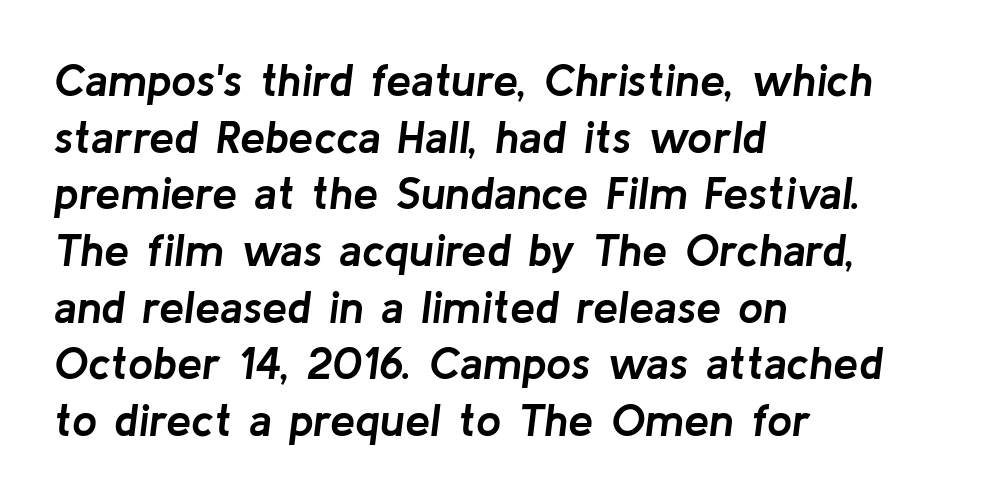
Q: Is the text bold? A: Yes.
Q: Is the text italic (slanted)? A: Yes, it leans right by about 8 degrees.
Q: Is the text underlined? A: No.
Q: How is the paragraph aligned? A: Left-aligned.
Q: Is the spacing between letters normal or unusually wide? A: Normal.
Q: Is the spacing between lines tight, normal or loose? A: Normal.
Q: Width (condensed, normal, or wide)? A: Normal.
Q: Stroke contrast? A: Low.
Q: x-height? A: Medium.
Q: Monospaced? A: No.
